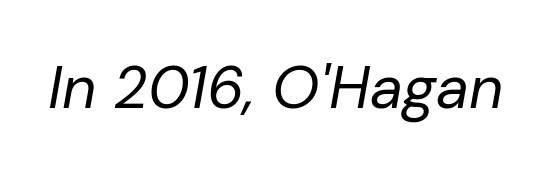
The image shows 60 px regular-weight type, italic (leaning right); set normal letter spacing, not underlined; low stroke contrast and a medium x-height.
